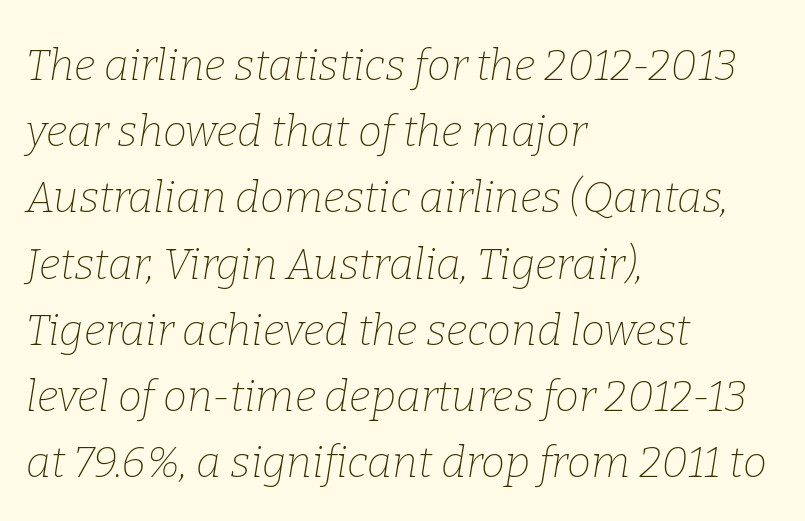
The specimen omits any rule beneath the text block's lines. Observe the lean: these are italic letterforms. Characters follow at the spacing the type designer built in. Vertical stems look standard width or narrower in stroke. You could not count columns in this text — the font is proportionally spaced.
